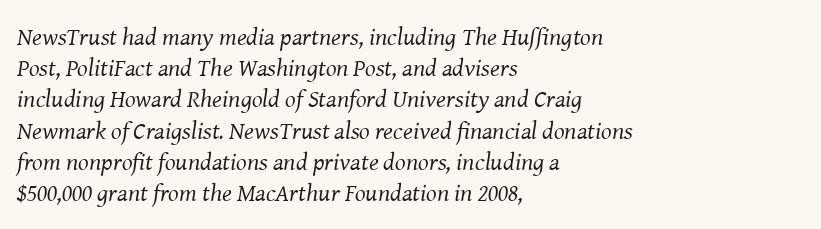
{"italic": "yes", "lean": "right", "slant_degrees": 8, "bold": "no", "underline": "no", "align": "left", "line_spacing": "normal", "line_spacing_ratio": 1.25, "letter_spacing": "normal", "letter_spacing_em": 0.0, "glyph_px": 25}
